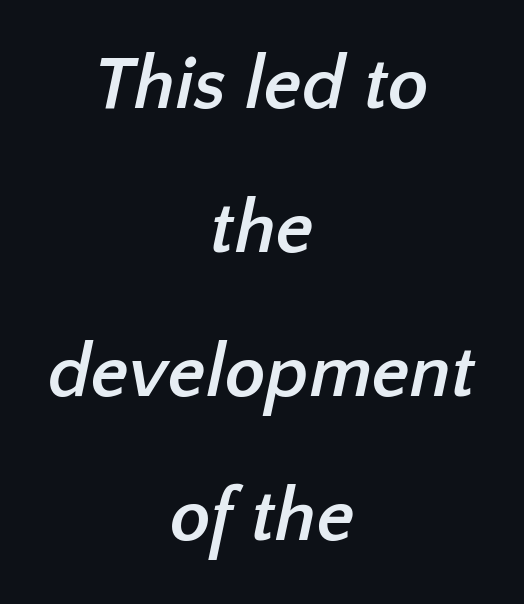
The image shows 75 px semibold sans-serif type; set centered, loose line spacing (1.92x), normal letter spacing, not underlined; low stroke contrast and a medium x-height.
